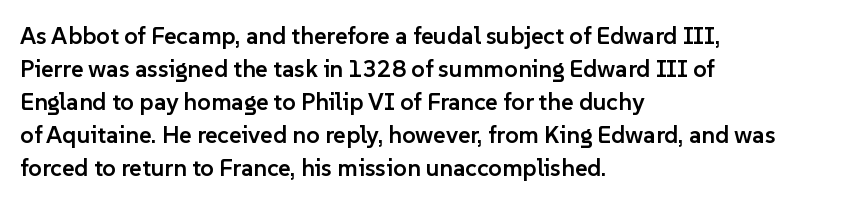
The image shows 24 px text type, upright; set left-aligned, normal line spacing (1.38x), normal letter spacing, not underlined.
